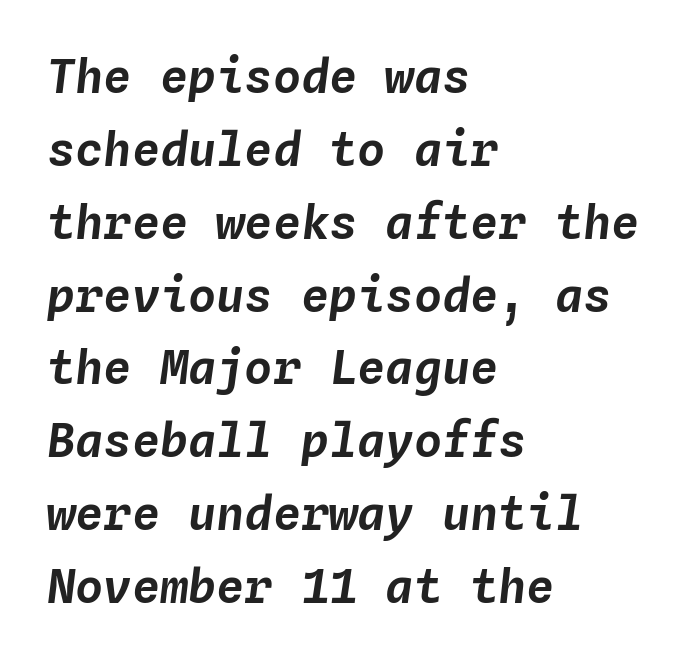
Clear beneath every line of the passage. Horizontally, the lines are justified to the leading edge only. The type is set solid horizontally, with unmodified tracking. If you measured baseline to baseline, you'd find a middling distance. Every character here occupies the same horizontal width, giving the sample a typewriter-like rhythm. This is oblique type, the kind used for emphasis or titles.
